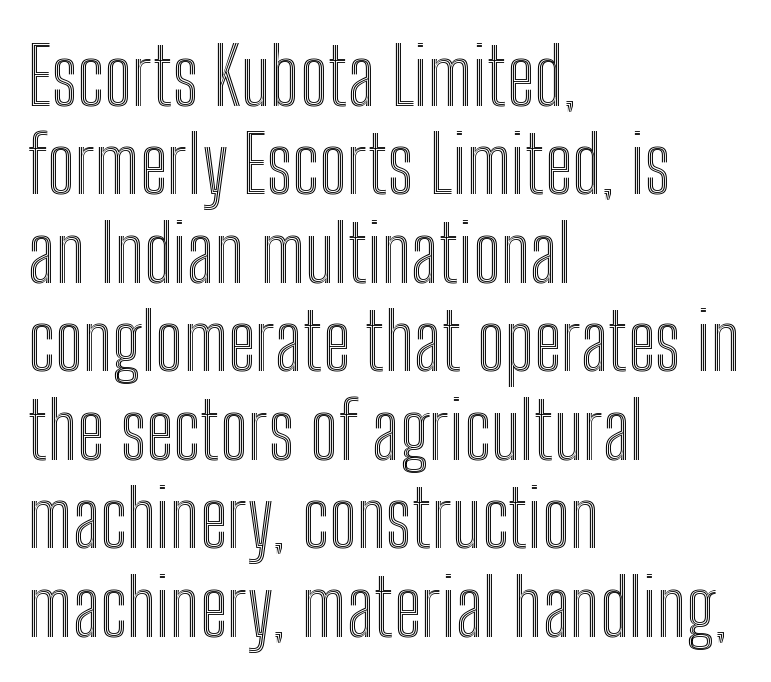
Q: Is the text italic (slanted)? A: No, it is upright.
Q: Is the text underlined? A: No.
Q: How is the paragraph aligned? A: Left-aligned.
Q: Is the spacing between letters normal or unusually wide? A: Normal.
Q: Is the spacing between lines tight, normal or loose? A: Tight.
Q: Width (condensed, normal, or wide)? A: Condensed.
Q: x-height? A: Medium.
Q: Monospaced? A: No.
